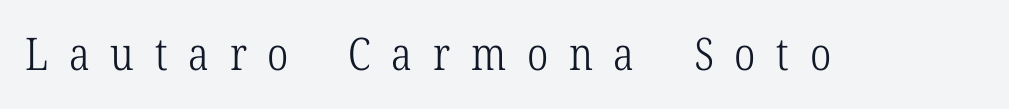
Typographically, this falls in the serif category. You can tell it's not italic because the verticals are truly vertical. Stroke thickness stays within the range of a standard reading face or lighter. Any mark beneath the type? The region is blank. Character widths vary here, with narrow letters taking less room than wide ones.
